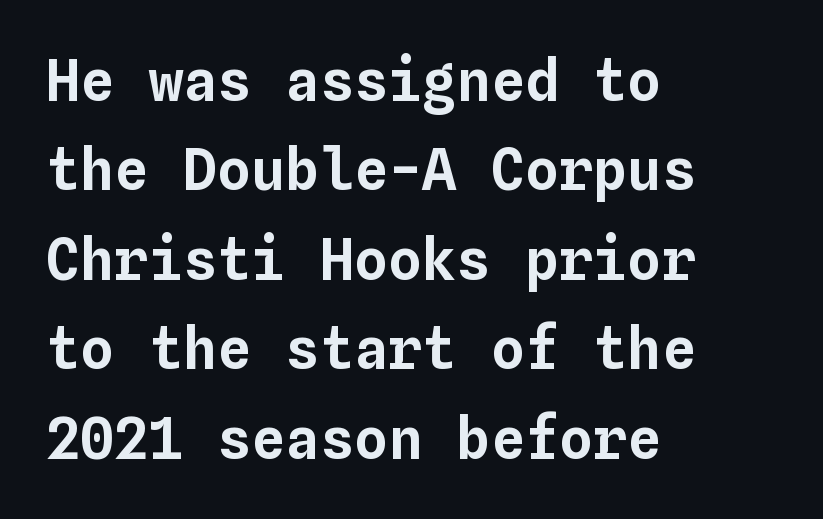
Q: Is the text italic (slanted)? A: No, it is upright.
Q: Is the text underlined? A: No.
Q: How is the paragraph aligned? A: Left-aligned.
Q: Is the spacing between letters normal or unusually wide? A: Normal.
Q: Is the spacing between lines tight, normal or loose? A: Normal.
Q: Width (condensed, normal, or wide)? A: Normal.
Q: Stroke contrast? A: Low.
Q: x-height? A: Medium.
Q: Monospaced? A: Yes.
